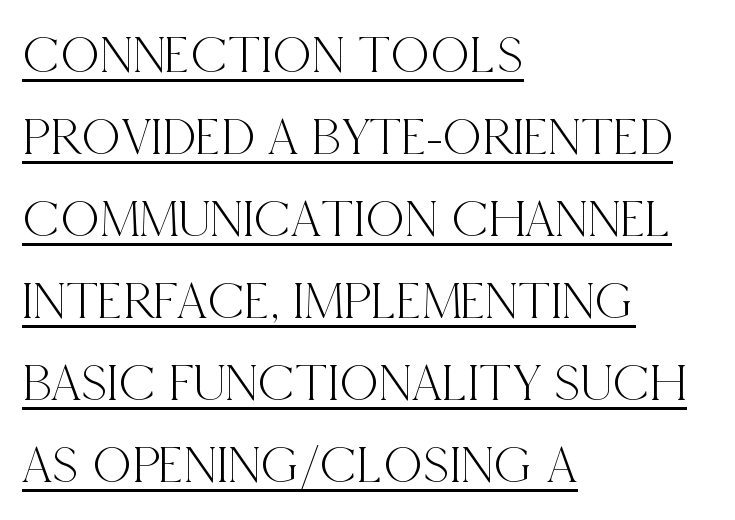
Q: Is the text italic (slanted)? A: No, it is upright.
Q: Is the typeface a serif or a sans-serif typeface? A: Serif.
Q: Is the text underlined? A: Yes.
Q: How is the paragraph aligned? A: Left-aligned.
Q: Is the spacing between letters normal or unusually wide? A: Normal.
Q: Is the spacing between lines tight, normal or loose? A: Normal.
Q: Width (condensed, normal, or wide)? A: Condensed.
Q: x-height? A: Large.
Q: Monospaced? A: No.
